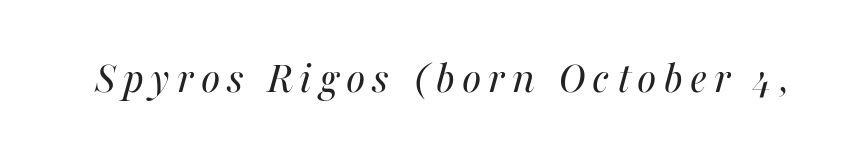
Q: Is the text bold? A: No.
Q: Is the text italic (slanted)? A: Yes, it leans right by about 16 degrees.
Q: Is the text underlined? A: No.
Q: Width (condensed, normal, or wide)? A: Normal.
Q: Stroke contrast? A: Medium.
Q: x-height? A: Medium.
Q: Monospaced? A: No.
